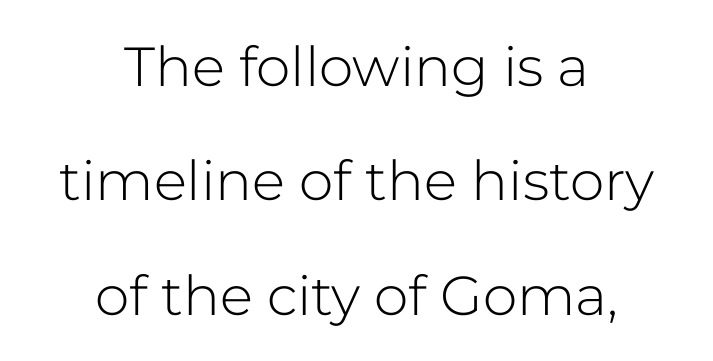
The image shows 55 px light sans-serif type, upright; set centered, loose line spacing (2.08x), normal letter spacing, not underlined; low stroke contrast and a medium x-height.
